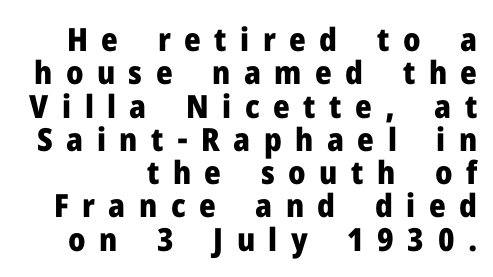
Each letter's strokes conclude bluntly, with no projecting serifs. Does extra space separate the letters? Yes, quite a lot of it. Clear beneath every line of the passage. Pretty heavy lettering here — definitely bold.
